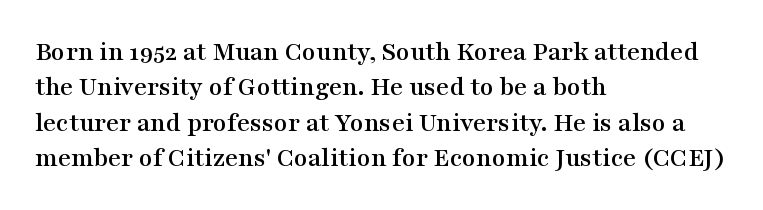
Q: Is the text italic (slanted)? A: No, it is upright.
Q: Is the typeface a serif or a sans-serif typeface? A: Serif.
Q: Is the text underlined? A: No.
Q: How is the paragraph aligned? A: Left-aligned.
Q: Is the spacing between letters normal or unusually wide? A: Normal.
Q: Is the spacing between lines tight, normal or loose? A: Normal.
Q: Width (condensed, normal, or wide)? A: Wide.
Q: Stroke contrast? A: Medium.
Q: x-height? A: Medium.
Q: Monospaced? A: No.
